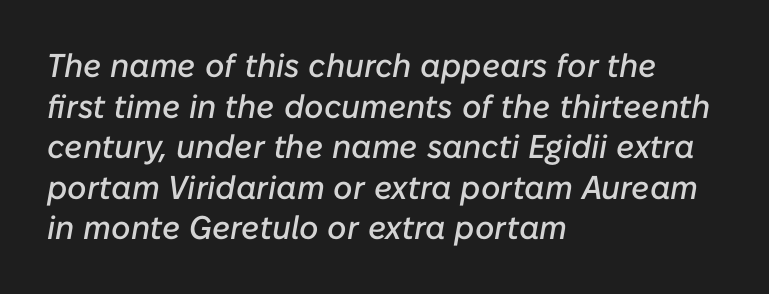
{"italic": "yes", "lean": "right", "slant_degrees": 10, "width": "normal", "stroke_contrast": "low", "x_height": "medium", "monospaced": "no", "underline": "no", "align": "left", "line_spacing_ratio": 1.23, "letter_spacing": "normal", "letter_spacing_em": 0.0, "glyph_px": 33}
